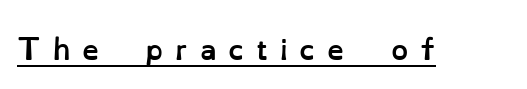
Stroke thickness is high; the sample reads as a true bold. Someone cranked the tracking dial way up on this one. Does the lettering tilt? It doesn't — this is upright. Each line of the rendering has a horizontal stroke beneath the glyphs.
